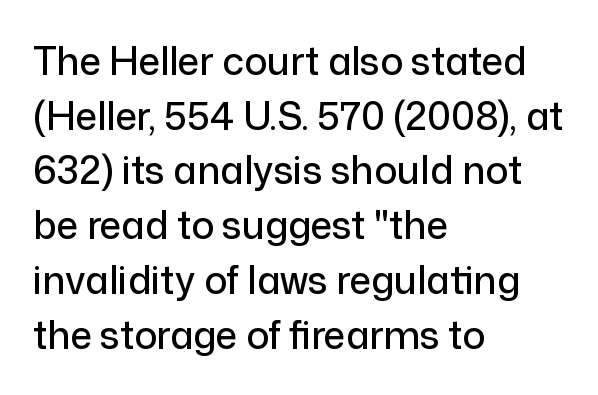
{"serif": "no", "italic": "no", "width": "normal", "stroke_contrast": "low", "x_height": "medium", "monospaced": "no", "underline": "no", "align": "left", "line_spacing": "normal", "line_spacing_ratio": 1.44, "letter_spacing": "normal", "letter_spacing_em": 0.0, "glyph_px": 38}
